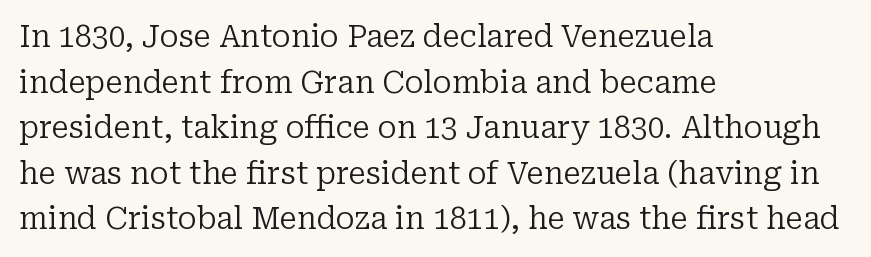
Q: Is the text bold? A: No.
Q: Is the text italic (slanted)? A: No, it is upright.
Q: Is the typeface a serif or a sans-serif typeface? A: Serif.
Q: Is the text underlined? A: No.
Q: How is the paragraph aligned? A: Left-aligned.
Q: Is the spacing between letters normal or unusually wide? A: Normal.
Q: Is the spacing between lines tight, normal or loose? A: Normal.
Q: Width (condensed, normal, or wide)? A: Normal.
Q: Stroke contrast? A: Low.
Q: x-height? A: Medium.
Q: Monospaced? A: No.
